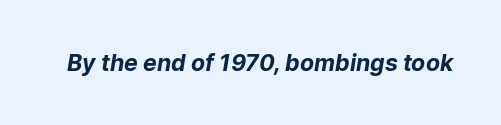
Compared with typical body copy, the letter spacing here is the same. A bare baseline throughout the passage. Chunky letters — that's bold for sure.
